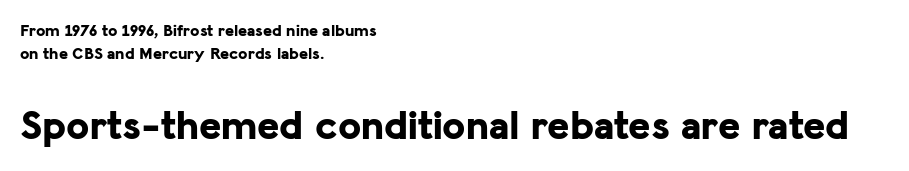
Are there feet on the stems? There aren't — it's a sans. Honestly, the row spacing looks completely unremarkable. Typographic density is high because the face is bold. Character widths vary here, with narrow letters taking less room than wide ones. Does the bottom block carry the larger type? Yes, it does. The passage is arranged the way most books set body copy — flush left.
